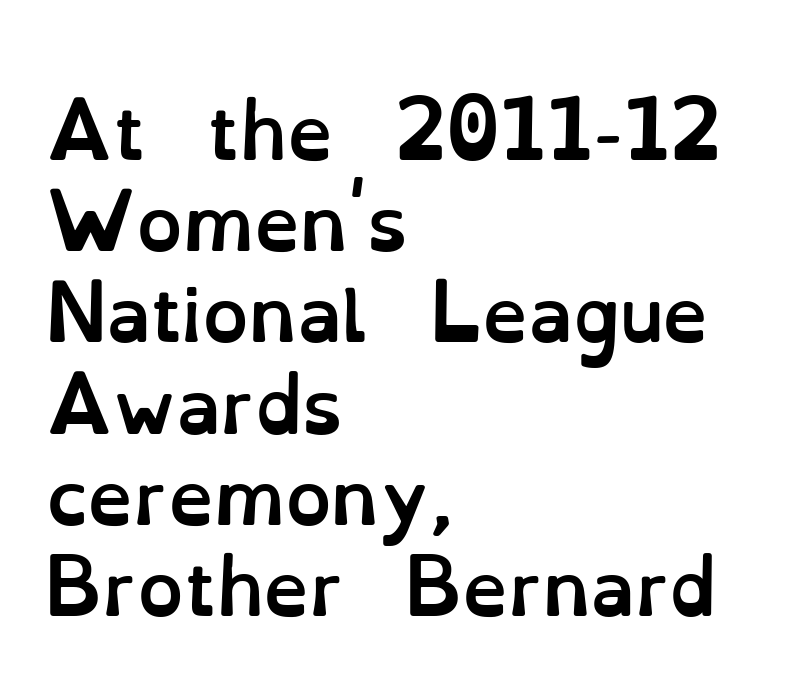
{"italic": "no", "bold": "yes", "weight": "semibold", "width": "normal", "stroke_contrast": "low", "x_height": "small", "monospaced": "no", "underline": "no", "align": "left", "line_spacing": "normal", "line_spacing_ratio": 1.25, "letter_spacing": "normal", "letter_spacing_em": 0.0, "glyph_px": 73}
